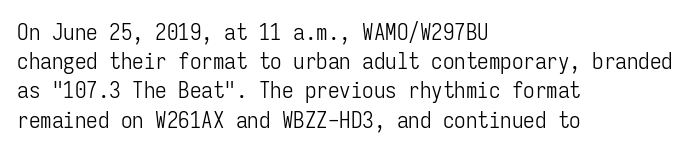
{"italic": "no", "bold": "no", "underline": "no", "align": "left", "line_spacing": "normal", "line_spacing_ratio": 1.27, "letter_spacing": "normal", "letter_spacing_em": 0.0, "glyph_px": 23}
